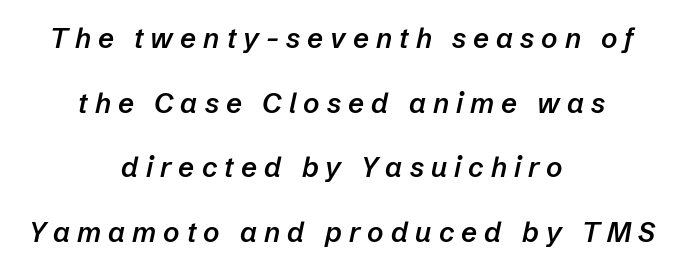
The image shows 28 px semibold type, italic (leaning right); set centered, loose line spacing (2.31x), unusually wide letter spacing (+0.25 em), not underlined; low stroke contrast and a medium x-height.
